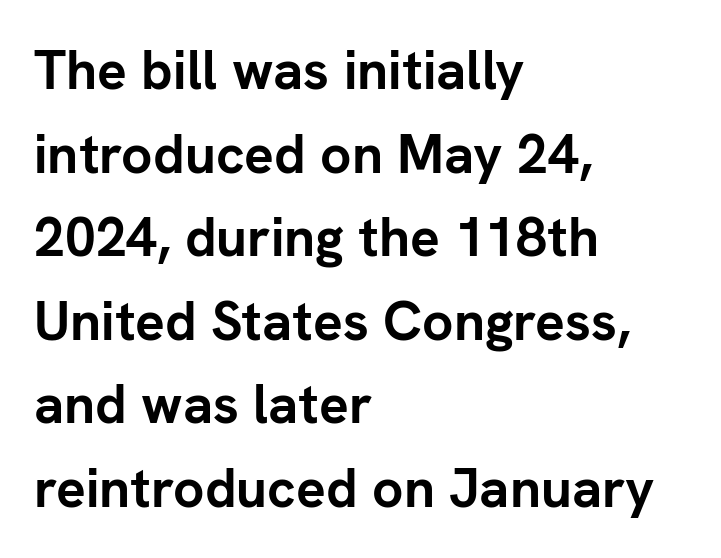
It's the straight-up-and-down kind of type. This sample keeps an unexceptional amount of space between lines. This rendering features lettering with no underline. What kind of face is this? One without serifs — a sans. Think of a printed novel: that variable character pitch is what you see here.
